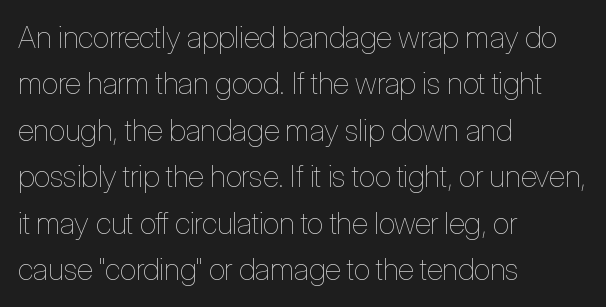
Q: Is the text bold? A: No.
Q: Is the text italic (slanted)? A: No, it is upright.
Q: Is the text underlined? A: No.
Q: How is the paragraph aligned? A: Left-aligned.
Q: Is the spacing between letters normal or unusually wide? A: Normal.
Q: Is the spacing between lines tight, normal or loose? A: Normal.
Q: Width (condensed, normal, or wide)? A: Condensed.
Q: Stroke contrast? A: Low.
Q: x-height? A: Medium.
Q: Monospaced? A: No.
